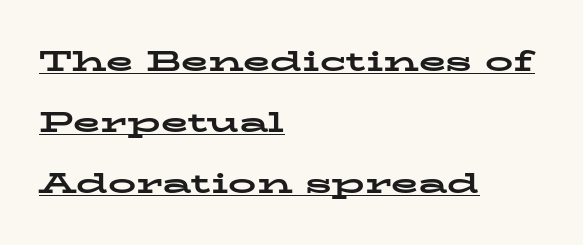
Q: Is the text bold? A: Yes.
Q: Is the text italic (slanted)? A: No, it is upright.
Q: Is the typeface a serif or a sans-serif typeface? A: Serif.
Q: Is the text underlined? A: Yes.
Q: How is the paragraph aligned? A: Left-aligned.
Q: Is the spacing between letters normal or unusually wide? A: Normal.
Q: Is the spacing between lines tight, normal or loose? A: Loose.
Q: Width (condensed, normal, or wide)? A: Wide.
Q: Stroke contrast? A: Low.
Q: x-height? A: Medium.
Q: Monospaced? A: No.
